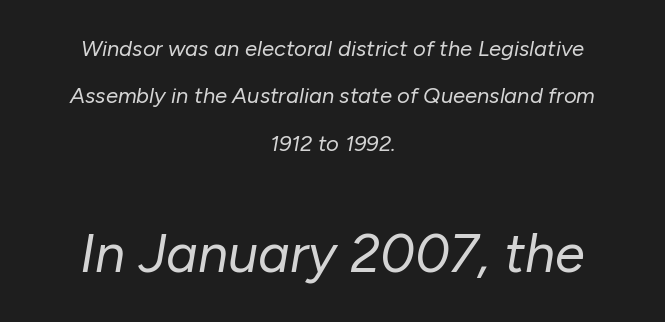
The lettering tilts uniformly, giving the passage an italic look. No extra tracking has been applied to these lines. No heavy texture on the line: the type isn't bold. The typesetter chose a symmetrical, centered arrangement here. Plain, unruled lines of type.
